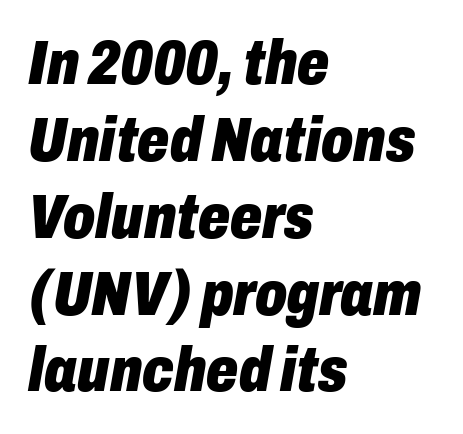
The specimen omits any rule beneath the text block's lines. Posture: slanted. Typeset ragged right — the left edge is the straight one. Its strokes are broad and dark, the hallmark of bold type. Observe the ordinary spacing: letters are neighbours, not strangers.
